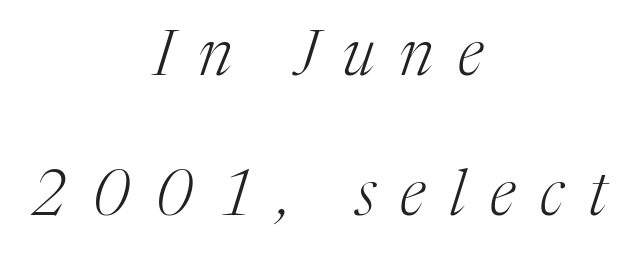
{"serif": "yes", "italic": "yes", "lean": "right", "slant_degrees": 17, "bold": "no", "weight": "light", "width": "normal", "stroke_contrast": "medium", "x_height": "medium", "monospaced": "no", "underline": "no", "align": "center", "line_spacing": "loose", "line_spacing_ratio": 2.23, "letter_spacing": "wide", "letter_spacing_em": 0.39, "glyph_px": 63}
